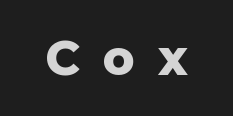
Unmarked baselines from the first word to the last. Every letter is thick-stroked: bold, no question. Designer's note — italics off, roman on. Do the characters align in a grid? No, the font is proportional. Font category for this specimen: sans-serif.
